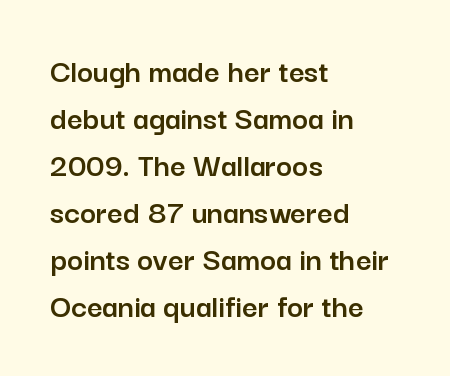
The image shows 34 px sans-serif type, upright; set left-aligned, normal line spacing (1.38x), normal letter spacing, not underlined; low stroke contrast and a medium x-height.
